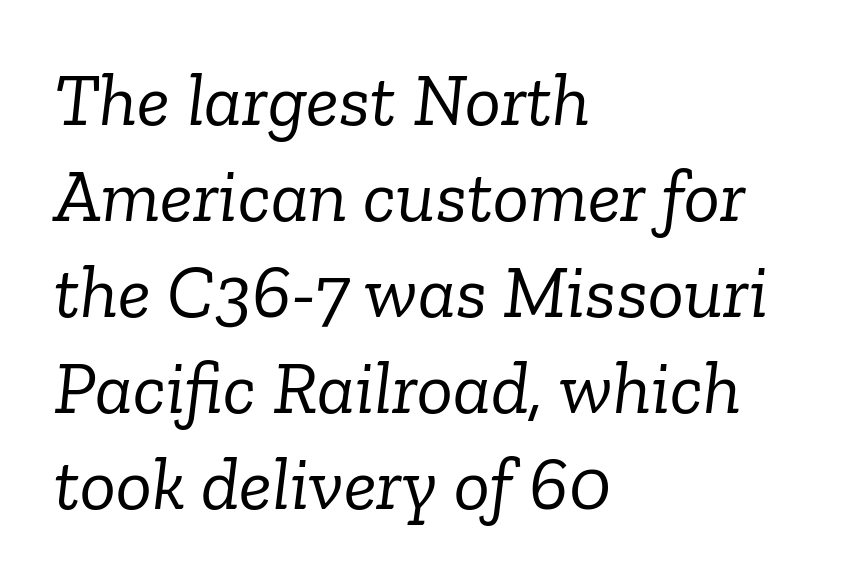
This sample is left-justified, so line endings fall wherever the words run out. The text carries the slant typical of an italic or oblique font. The strip under each line holds only bare page. Serif or sans? Serif — the stroke terminals have little feet. Think of a printed novel: that variable character pitch is what you see here.
